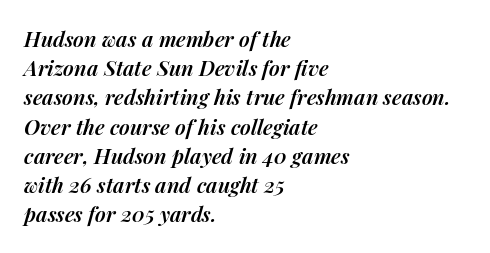
The image shows 21 px text type, italic (leaning right); set left-aligned, normal line spacing (1.39x), normal letter spacing, not underlined.
